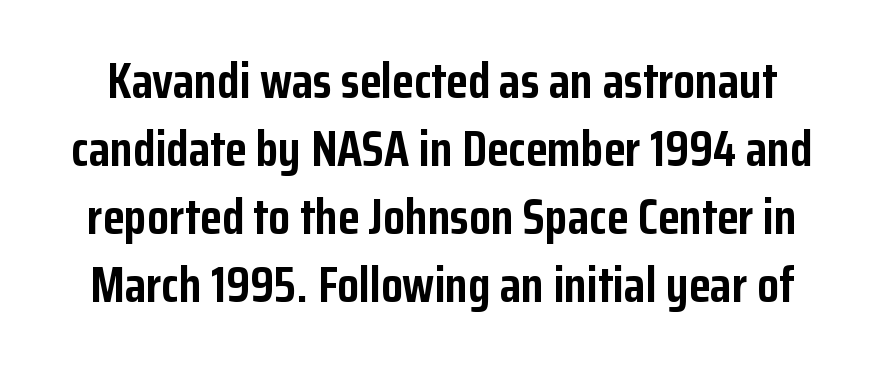
Nope, not italic — everything's standing straight. The specimen omits any rule beneath the text block's lines. These lines sit exactly where default settings would place them. Looks like regular typesetting: each glyph gets only the width it needs. Is this a sans? Yes — the strokes have no serifs.
